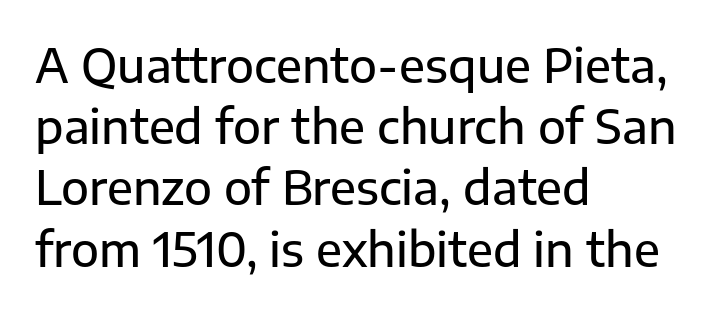
{"serif": "no", "italic": "no", "width": "normal", "stroke_contrast": "low", "x_height": "medium", "monospaced": "no", "underline": "no", "align": "left", "line_spacing": "normal", "line_spacing_ratio": 1.33, "letter_spacing": "normal", "letter_spacing_em": 0.0, "glyph_px": 46}
